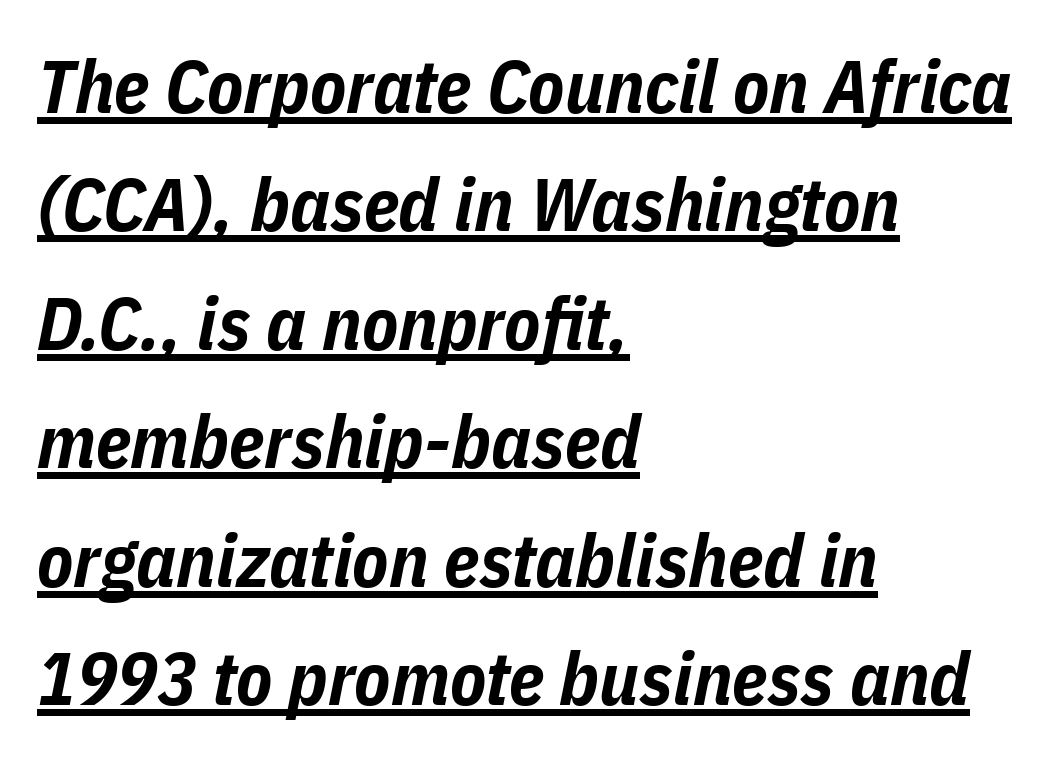
{"italic": "yes", "lean": "right", "slant_degrees": 11, "bold": "yes", "weight": "bold", "width": "condensed", "stroke_contrast": "low", "x_height": "medium", "monospaced": "no", "underline": "yes", "align": "left", "line_spacing": "normal", "line_spacing_ratio": 1.6, "letter_spacing": "normal", "letter_spacing_em": 0.0, "glyph_px": 74}
